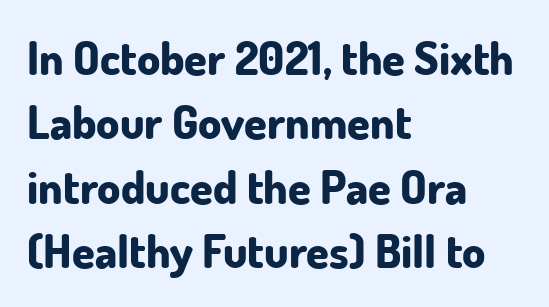
The image shows 46 px bold sans-serif type, upright; set left-aligned, normal line spacing (1.4x), normal letter spacing, not underlined; low stroke contrast and a small x-height.
